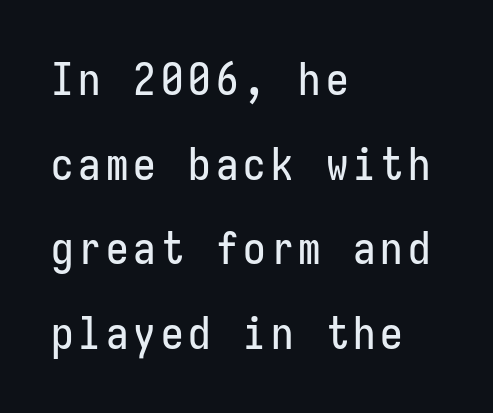
{"serif": "no", "italic": "no", "width": "condensed", "stroke_contrast": "low", "x_height": "medium", "underline": "no", "align": "left", "line_spacing_ratio": 1.88, "glyph_px": 45}
